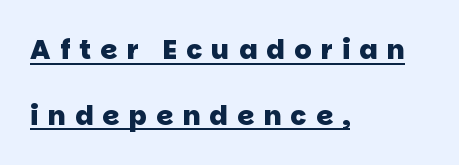
{"bold": "yes", "underline": "yes", "align": "left", "line_spacing": "loose", "line_spacing_ratio": 2.43, "letter_spacing": "wide", "letter_spacing_em": 0.34, "glyph_px": 27}
